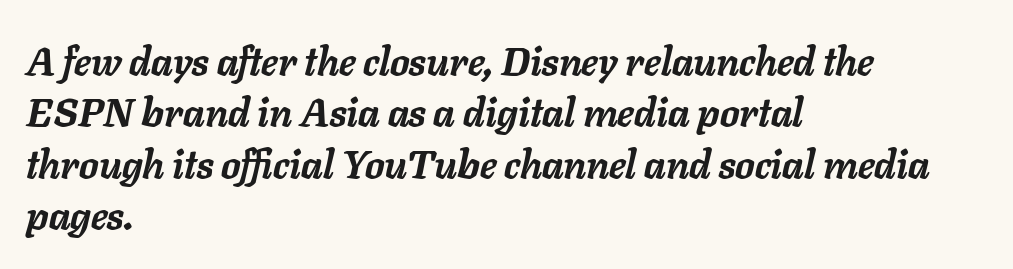
Q: Is the text bold? A: Yes.
Q: Is the text italic (slanted)? A: Yes, it leans right by about 11 degrees.
Q: Is the text underlined? A: No.
Q: How is the paragraph aligned? A: Left-aligned.
Q: Is the spacing between letters normal or unusually wide? A: Normal.
Q: Is the spacing between lines tight, normal or loose? A: Normal.
Q: Width (condensed, normal, or wide)? A: Normal.
Q: Stroke contrast? A: Low.
Q: x-height? A: Medium.
Q: Monospaced? A: No.
